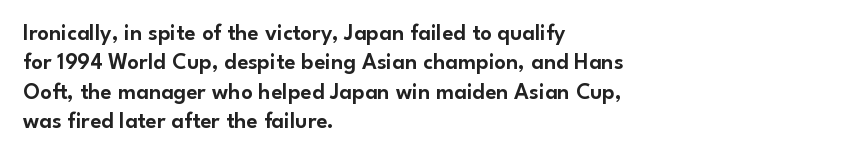
{"italic": "no", "underline": "no", "align": "left", "line_spacing": "normal", "line_spacing_ratio": 1.28, "letter_spacing": "normal", "letter_spacing_em": 0.0, "glyph_px": 23}
